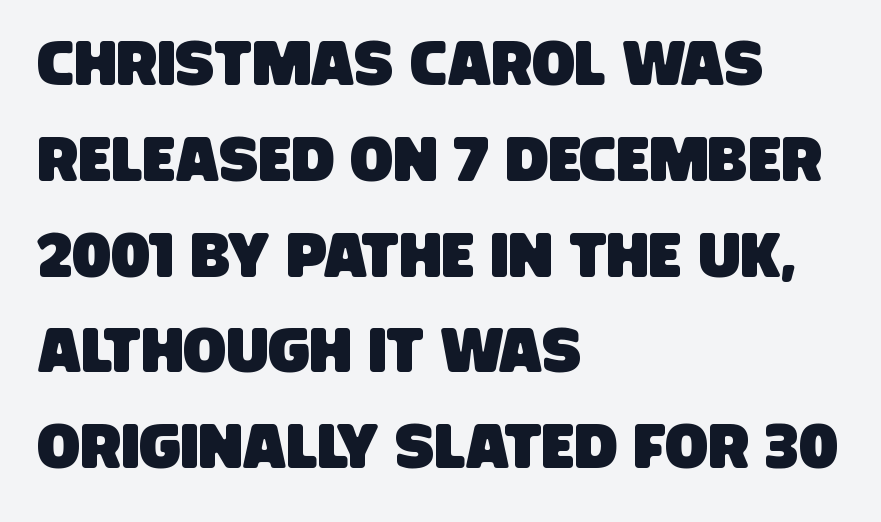
Letterform terminals end flat and unadorned throughout the passage. Teacher's note: observe the even left margin — that is flush-left alignment. How are the letters spaced? Ordinarily, with no added tracking. Each letter keeps its own natural width here, so spacing adapts to shape. Regarding leading, the lines here are spaced in the standard way. Descenders hang freely into open space.
